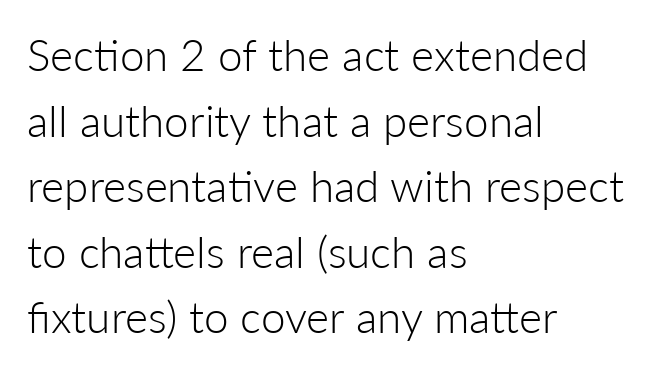
The image shows 44 px light sans-serif type, upright; set left-aligned, normal line spacing (1.49x), normal letter spacing, not underlined; low stroke contrast and a medium x-height.
